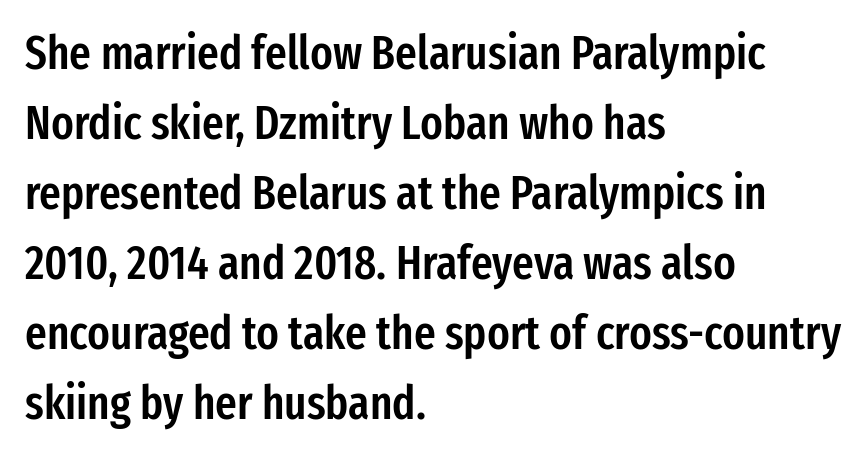
Q: Is the text bold? A: Semi-bold.
Q: Is the text italic (slanted)? A: No, it is upright.
Q: Is the typeface a serif or a sans-serif typeface? A: Sans-serif.
Q: Is the text underlined? A: No.
Q: How is the paragraph aligned? A: Left-aligned.
Q: Is the spacing between letters normal or unusually wide? A: Normal.
Q: Is the spacing between lines tight, normal or loose? A: Normal.
Q: Width (condensed, normal, or wide)? A: Condensed.
Q: Stroke contrast? A: Low.
Q: x-height? A: Medium.
Q: Monospaced? A: No.
